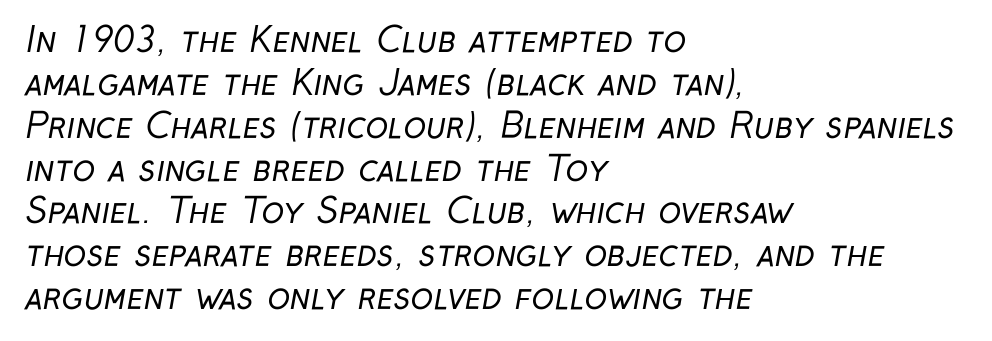
The image shows 34 px regular-weight, condensed sans-serif type; set left-aligned, normal line spacing (1.26x), normal letter spacing, not underlined; low stroke contrast and a medium x-height.
